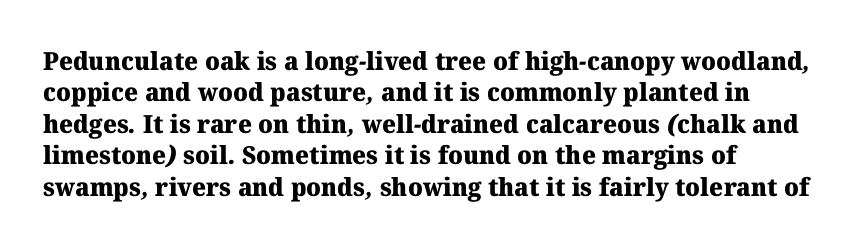
Q: Is the text bold? A: Yes.
Q: Is the text underlined? A: No.
Q: How is the paragraph aligned? A: Left-aligned.
Q: Is the spacing between letters normal or unusually wide? A: Normal.
Q: Is the spacing between lines tight, normal or loose? A: Normal.
